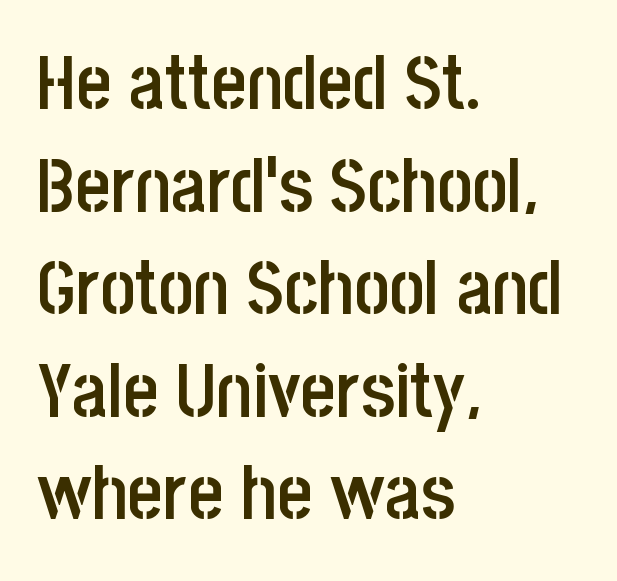
{"serif": "no", "italic": "no", "bold": "semi", "weight": "semibold", "width": "condensed", "stroke_contrast": "low", "x_height": "large", "monospaced": "no", "underline": "no", "align": "left", "line_spacing": "normal", "line_spacing_ratio": 1.35, "letter_spacing": "normal", "letter_spacing_em": 0.0, "glyph_px": 76}
